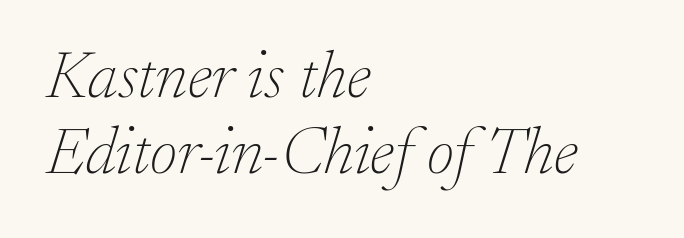
Tracking value appears to be zero — textbook default spacing. Slant detected: the letters are inclined. The space directly below the letters is spotless. Here the designer chose a conventional face with non-uniform glyph widths.
